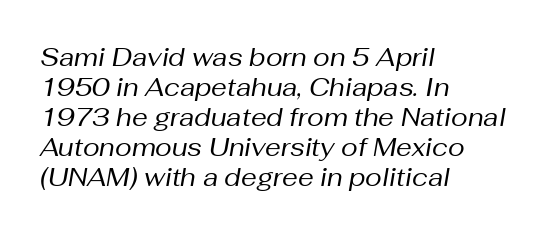
{"italic": "yes", "lean": "right", "slant_degrees": 10, "bold": "no", "underline": "no", "align": "left", "line_spacing_ratio": 1.2, "letter_spacing": "normal", "letter_spacing_em": 0.0, "glyph_px": 25}
